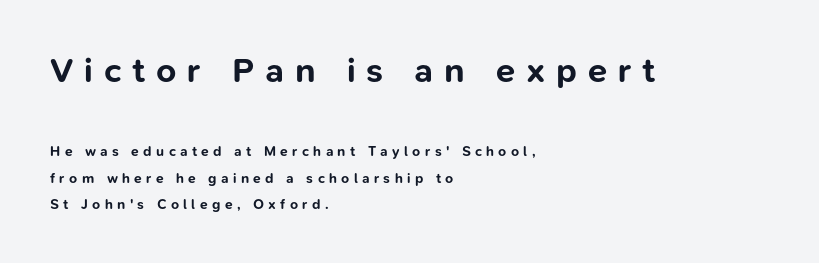
The strokes are fattened all the way to bold. The gaps between neighbouring characters are conspicuously large. Characters remain perfectly vertical along every line. Look at the glyph heights: the upper group is clearly the bigger setting.
